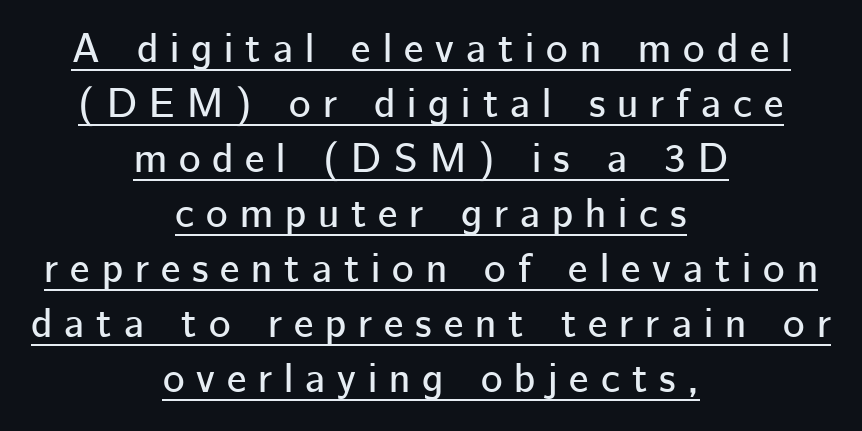
The image shows 41 px sans-serif type, upright; set centered, normal line spacing (1.34x), unusually wide letter spacing (+0.29 em), underlined; low stroke contrast and a medium x-height.
